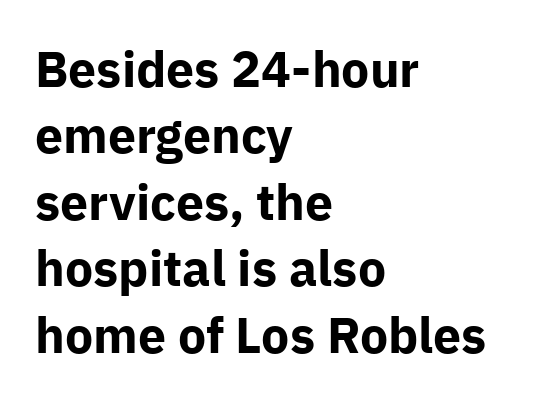
The image shows 50 px bold sans-serif type, upright; set left-aligned, normal line spacing (1.33x), normal letter spacing, not underlined; low stroke contrast and a medium x-height.
